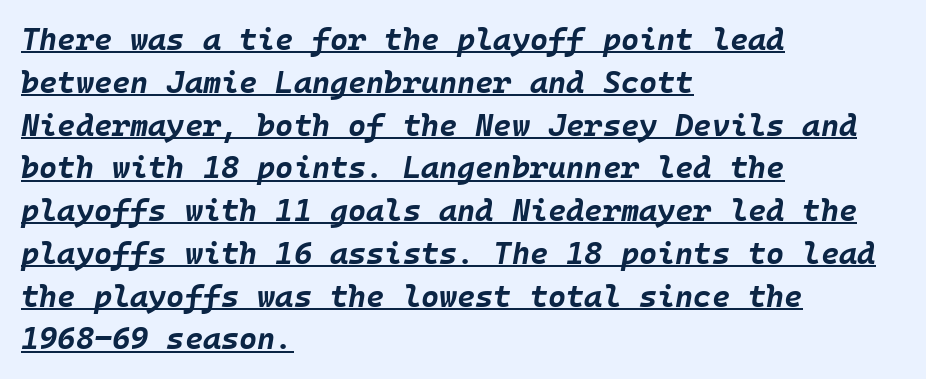
The image shows 31 px bold type, italic (leaning right); set left-aligned, normal line spacing (1.38x), normal letter spacing, underlined; low stroke contrast and a large x-height.
